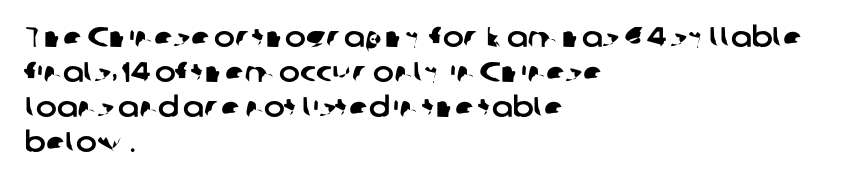
{"serif": "no", "width": "normal", "stroke_contrast": "low", "x_height": "medium", "monospaced": "no", "underline": "no", "align": "left", "line_spacing": "normal", "line_spacing_ratio": 1.25, "letter_spacing": "normal", "letter_spacing_em": 0.0, "glyph_px": 28}
